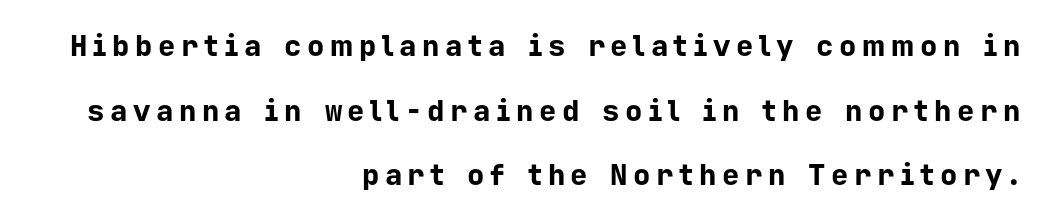
The image shows 29 px bold sans-serif type, upright, monospaced; set right-aligned, loose line spacing (2.23x), not underlined; low stroke contrast and a medium x-height.
